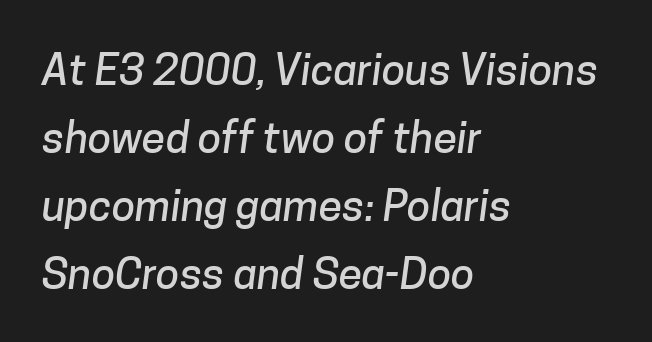
Q: Is the typeface a serif or a sans-serif typeface? A: Sans-serif.
Q: Is the text underlined? A: No.
Q: How is the paragraph aligned? A: Left-aligned.
Q: Is the spacing between letters normal or unusually wide? A: Normal.
Q: Is the spacing between lines tight, normal or loose? A: Normal.
Q: Width (condensed, normal, or wide)? A: Normal.
Q: Stroke contrast? A: Low.
Q: x-height? A: Medium.
Q: Monospaced? A: No.
